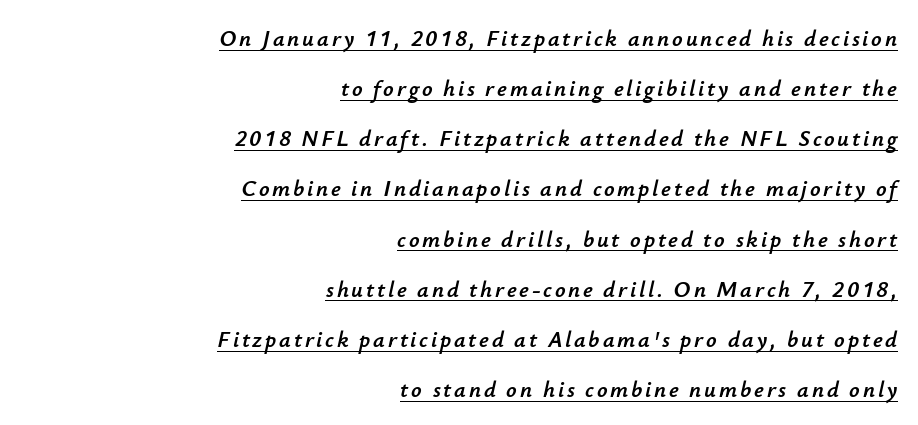
Rendered with sloped, italic letterforms. The passage shown is underscored from start to finish. The paragraph shown leans on its right margin. Whoever set this chose breathing room over compactness in the vertical rhythm.
